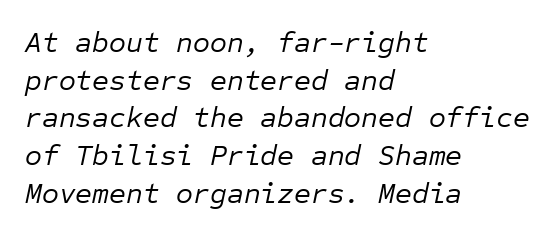
Q: Is the text bold? A: No.
Q: Is the text italic (slanted)? A: Yes, it leans right by about 12 degrees.
Q: Is the text underlined? A: No.
Q: How is the paragraph aligned? A: Left-aligned.
Q: Is the spacing between letters normal or unusually wide? A: Normal.
Q: Is the spacing between lines tight, normal or loose? A: Normal.
Q: Width (condensed, normal, or wide)? A: Normal.
Q: Stroke contrast? A: Low.
Q: x-height? A: Medium.
Q: Monospaced? A: Yes.
